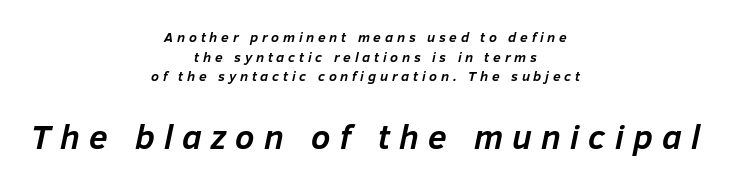
{"italic": "yes", "lean": "right", "slant_degrees": 12, "bold": "yes", "weight": "semibold", "width": "normal", "stroke_contrast": "low", "x_height": "medium", "monospaced": "no", "underline": "no", "align": "center", "line_spacing": "normal", "line_spacing_ratio": 1.41, "letter_spacing": "wide", "letter_spacing_em": 0.27, "larger_block": "second", "size_ratio": 2.43, "glyph_px": 34}
